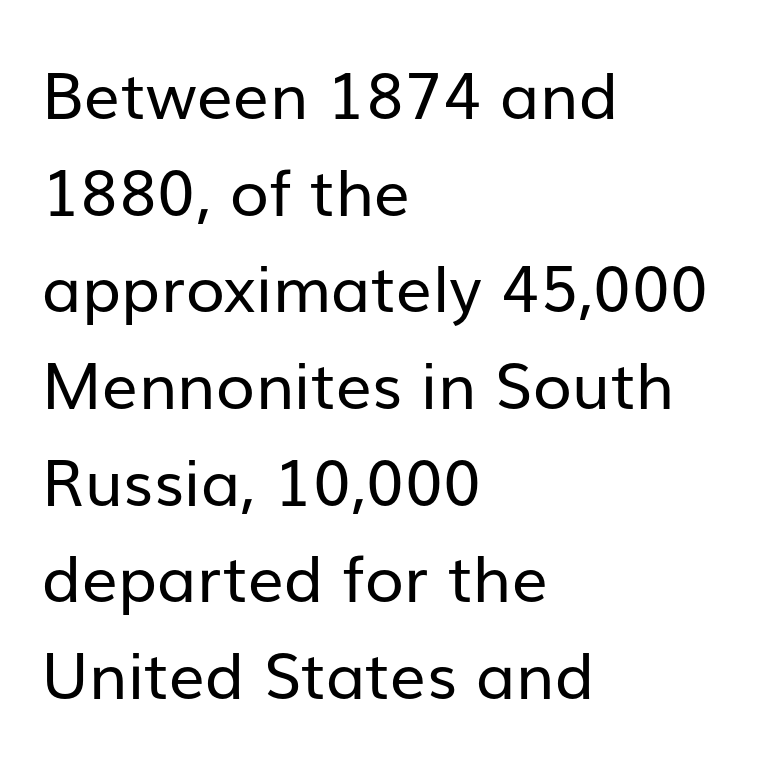
{"serif": "no", "italic": "no", "bold": "no", "weight": "regular", "width": "normal", "stroke_contrast": "low", "x_height": "medium", "monospaced": "no", "underline": "no", "align": "left", "line_spacing": "normal", "line_spacing_ratio": 1.51, "letter_spacing": "normal", "letter_spacing_em": 0.0, "glyph_px": 64}
